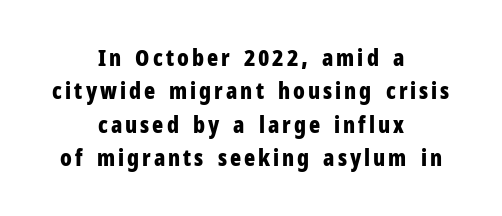
The compositor balanced each line on the midline. The type sits square on the baseline with zero lean. This block has exactly the height ordinary leading produces. The gap between lines stays unmarked. How heavy is the stroke? Heavy — this is a bold.
